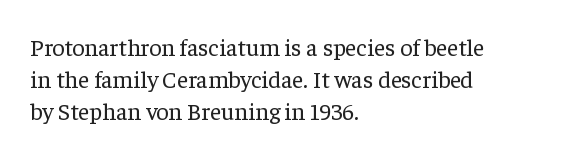
A bare baseline throughout the passage. Does the lettering tilt? It doesn't — this is upright. Leftover space on each line is placed entirely after the last word. Regarding leading, the lines here are spaced in the standard way. Inter-character spacing is left at the font's built-in metrics. Compared with a typical body face, this is equally light or lighter still.
